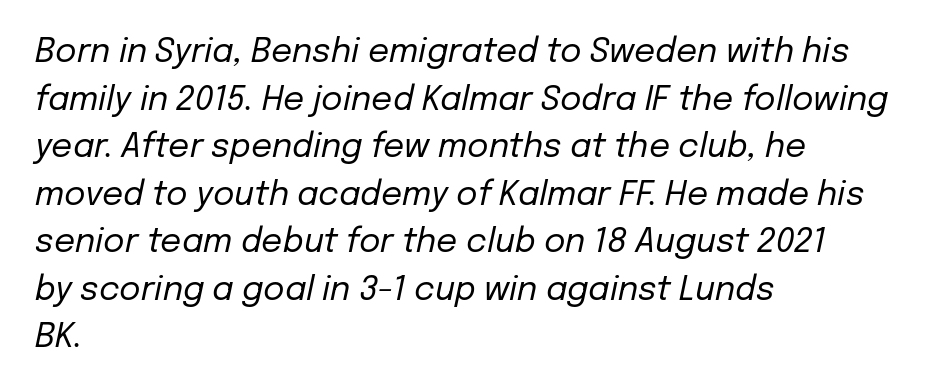
{"italic": "yes", "lean": "right", "slant_degrees": 12, "bold": "no", "weight": "regular", "width": "normal", "stroke_contrast": "low", "x_height": "medium", "monospaced": "no", "underline": "no", "align": "left", "line_spacing": "normal", "line_spacing_ratio": 1.44, "letter_spacing": "normal", "letter_spacing_em": 0.0, "glyph_px": 33}
